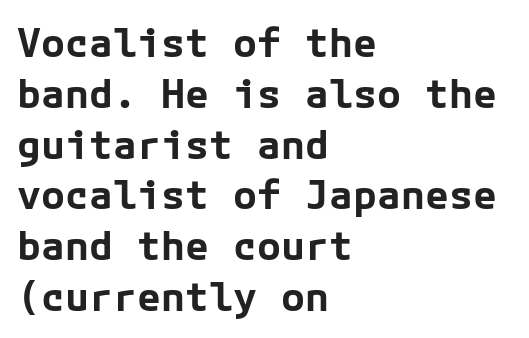
The image shows 40 px bold sans-serif type, upright; set left-aligned, normal line spacing (1.27x), normal letter spacing, not underlined; low stroke contrast and a medium x-height.
